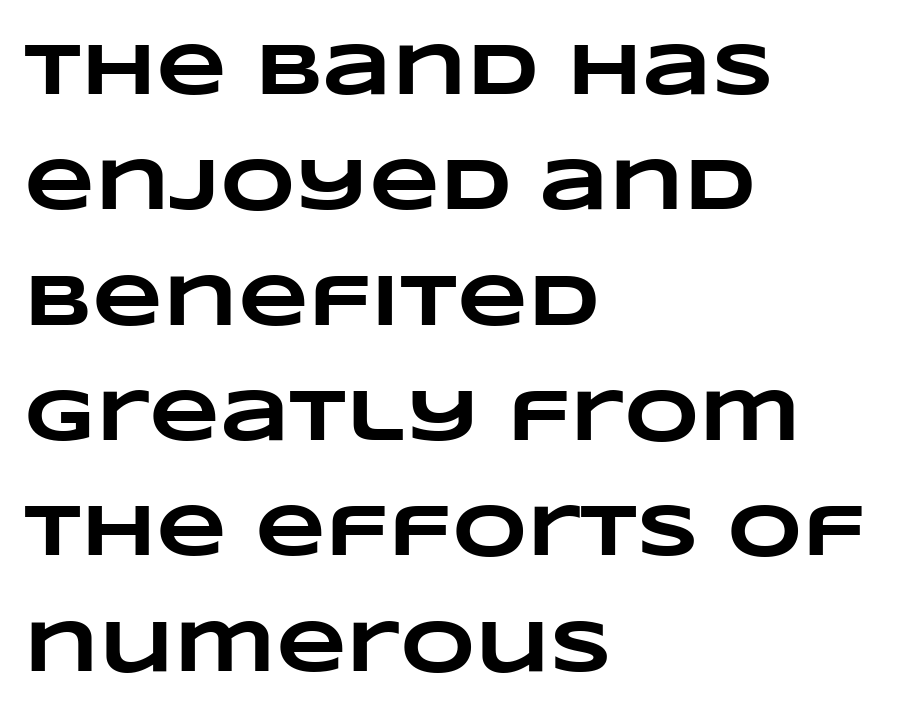
{"bold": "yes", "weight": "heavy", "width": "wide", "stroke_contrast": "low", "x_height": "large", "monospaced": "no", "underline": "no", "align": "left", "line_spacing": "normal", "line_spacing_ratio": 1.58, "letter_spacing": "normal", "letter_spacing_em": 0.0, "glyph_px": 73}
